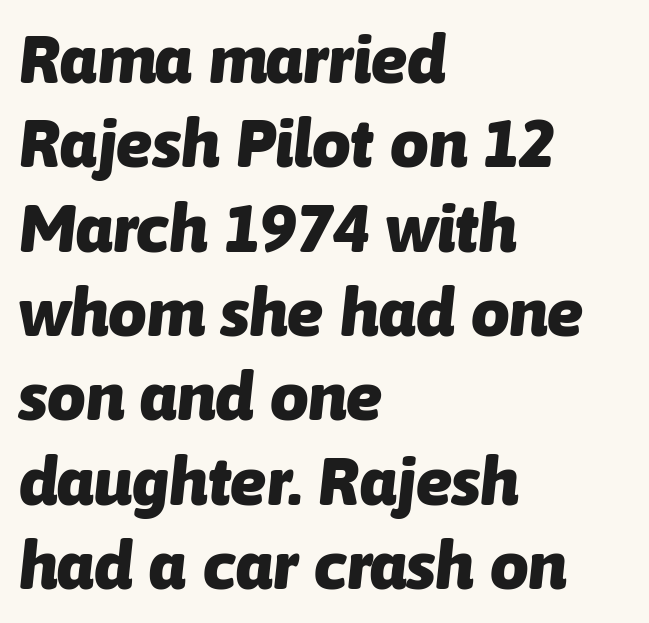
Visually the block forms a straight wall on the left and a jagged coastline on the right. Between one letter and the next there's only the usual sliver of space. Notice how the stems are inclined rather than vertical — that's the hallmark of italics. Here the designer chose a conventional face with non-uniform glyph widths. The string is rendered with underlining switched off. I'd describe the lettering as bold — thick and assertive.
